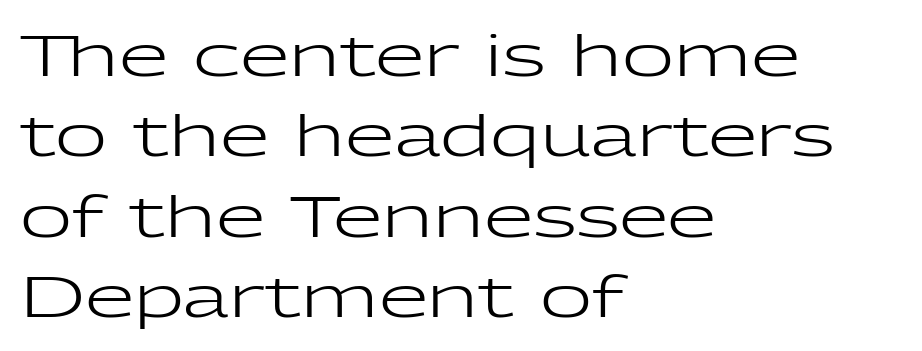
{"serif": "no", "italic": "no", "bold": "no", "weight": "regular", "width": "wide", "stroke_contrast": "low", "x_height": "medium", "monospaced": "no", "underline": "no", "align": "left", "line_spacing": "normal", "line_spacing_ratio": 1.41, "letter_spacing": "normal", "letter_spacing_em": 0.0, "glyph_px": 57}
